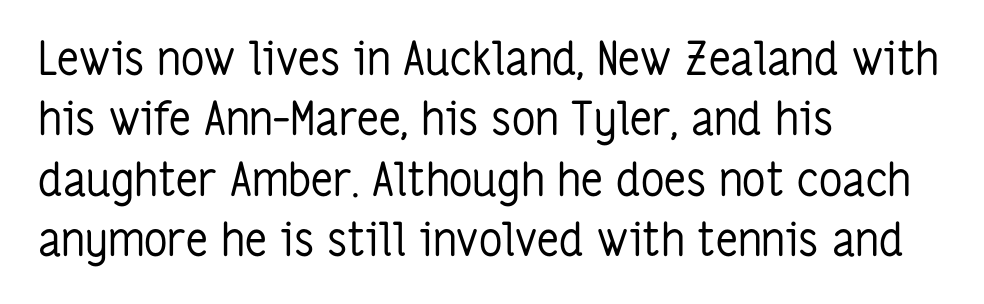
{"serif": "no", "italic": "no", "bold": "no", "weight": "regular", "width": "condensed", "stroke_contrast": "low", "x_height": "medium", "monospaced": "no", "underline": "no", "align": "left", "line_spacing": "normal", "line_spacing_ratio": 1.31, "letter_spacing": "normal", "letter_spacing_em": 0.0, "glyph_px": 46}
